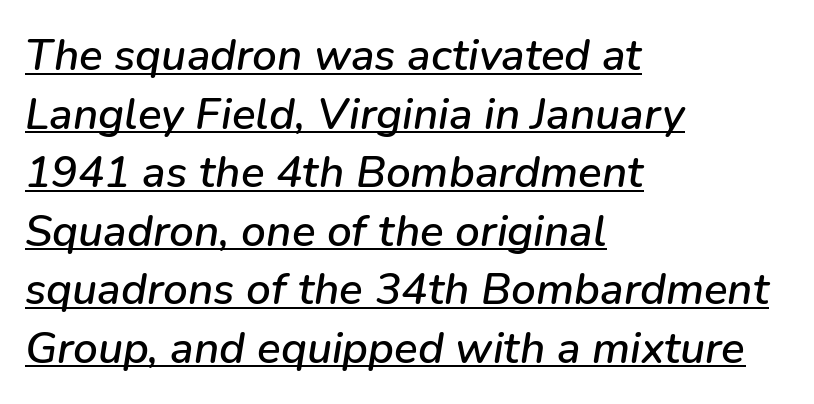
{"italic": "yes", "lean": "right", "slant_degrees": 9, "width": "normal", "stroke_contrast": "low", "x_height": "medium", "monospaced": "no", "underline": "yes", "align": "left", "line_spacing": "normal", "line_spacing_ratio": 1.33, "letter_spacing": "normal", "letter_spacing_em": 0.0, "glyph_px": 44}
